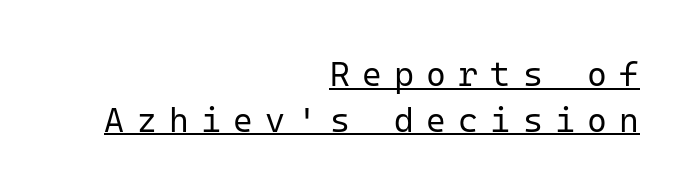
The image shows 34 px regular-weight sans-serif type, upright, monospaced; set right-aligned, normal line spacing (1.35x), unusually wide letter spacing (+0.36 em), underlined; low stroke contrast and a medium x-height.
